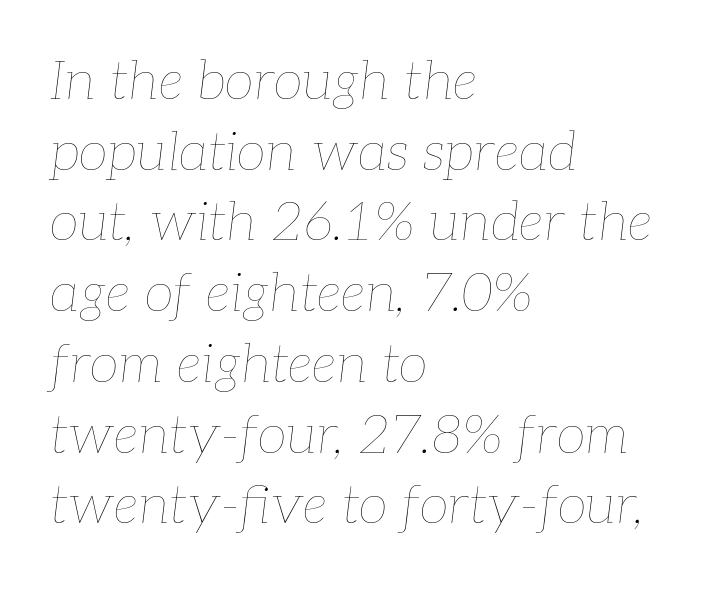
Quick note: interline space is typical. Which margin do the lines hug? The left one — the right edge is uneven. The space beneath each line is pristine and unruled. The face used here is rendered with its standard letterfit. The letterforms sit at book weight or below.
